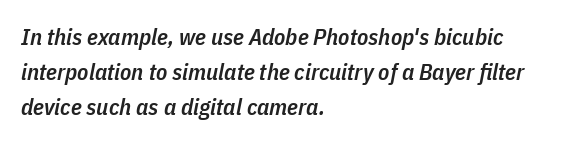
Q: Is the text bold? A: Semi-bold.
Q: Is the text italic (slanted)? A: Yes, it leans right by about 11 degrees.
Q: Is the text underlined? A: No.
Q: How is the paragraph aligned? A: Left-aligned.
Q: Is the spacing between letters normal or unusually wide? A: Normal.
Q: Is the spacing between lines tight, normal or loose? A: Normal.
